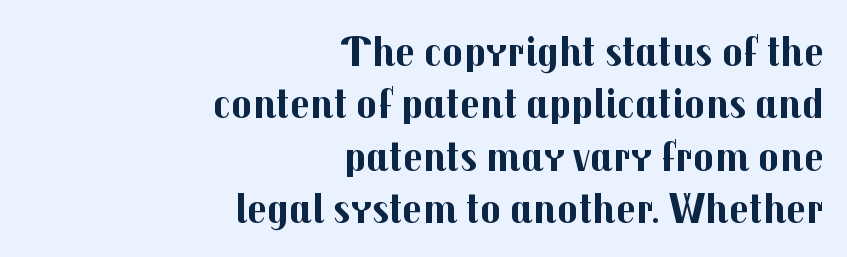
Q: Is the text bold? A: Yes.
Q: Is the text italic (slanted)? A: No, it is upright.
Q: Is the typeface a serif or a sans-serif typeface? A: Sans-serif.
Q: Is the text underlined? A: No.
Q: How is the paragraph aligned? A: Right-aligned.
Q: Is the spacing between letters normal or unusually wide? A: Normal.
Q: Width (condensed, normal, or wide)? A: Normal.
Q: Stroke contrast? A: Medium.
Q: x-height? A: Medium.
Q: Monospaced? A: No.
